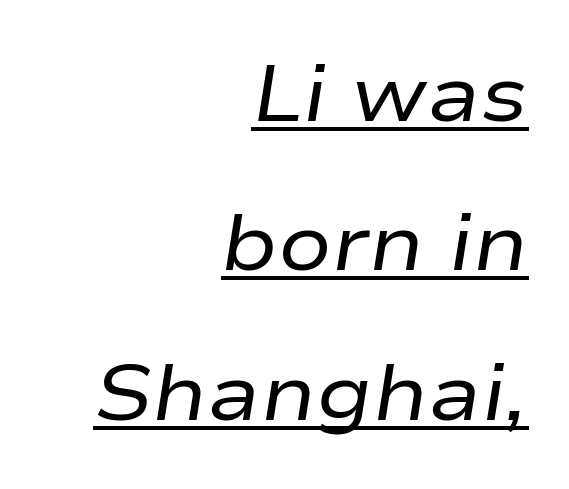
The image shows 79 px regular-weight, wide type, italic (leaning right); set right-aligned, line spacing 1.89x, normal letter spacing, underlined; low stroke contrast and a medium x-height.
